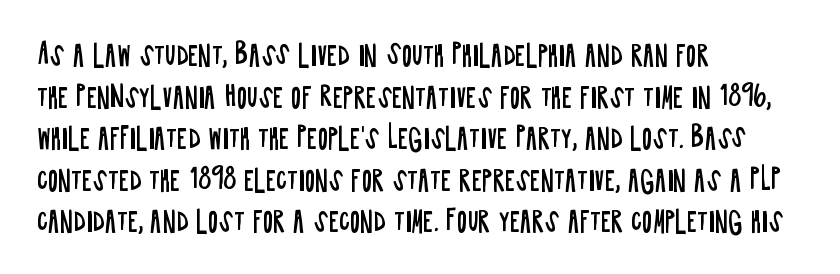
Q: Is the text bold? A: No.
Q: Is the text italic (slanted)? A: No, it is upright.
Q: Is the text underlined? A: No.
Q: How is the paragraph aligned? A: Left-aligned.
Q: Is the spacing between letters normal or unusually wide? A: Normal.
Q: Is the spacing between lines tight, normal or loose? A: Normal.
